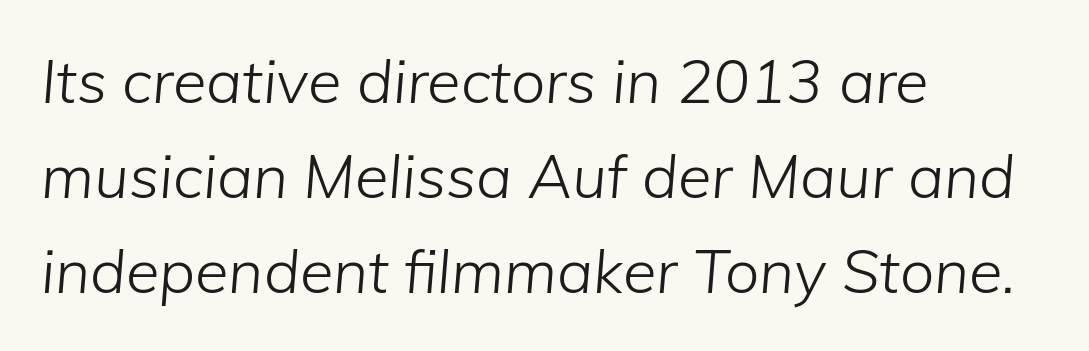
Q: Is the text bold? A: No.
Q: Is the text italic (slanted)? A: Yes, it leans right by about 5 degrees.
Q: Is the text underlined? A: No.
Q: How is the paragraph aligned? A: Left-aligned.
Q: Is the spacing between letters normal or unusually wide? A: Normal.
Q: Is the spacing between lines tight, normal or loose? A: Normal.
Q: Width (condensed, normal, or wide)? A: Normal.
Q: Stroke contrast? A: Low.
Q: x-height? A: Medium.
Q: Monospaced? A: No.
